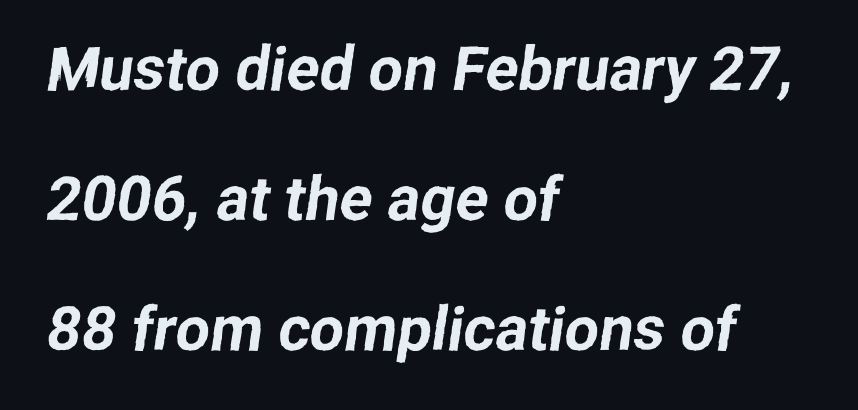
Q: Is the typeface a serif or a sans-serif typeface? A: Sans-serif.
Q: Is the text underlined? A: No.
Q: How is the paragraph aligned? A: Left-aligned.
Q: Is the spacing between letters normal or unusually wide? A: Normal.
Q: Is the spacing between lines tight, normal or loose? A: Loose.
Q: Width (condensed, normal, or wide)? A: Normal.
Q: Stroke contrast? A: Low.
Q: x-height? A: Medium.
Q: Monospaced? A: No.
